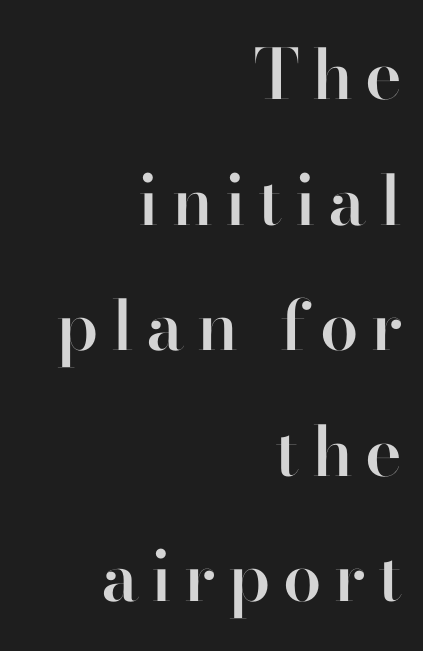
The image shows 69 px semibold sans-serif type, upright; set right-aligned, line spacing 1.82x, not underlined; high stroke contrast and a small x-height.
